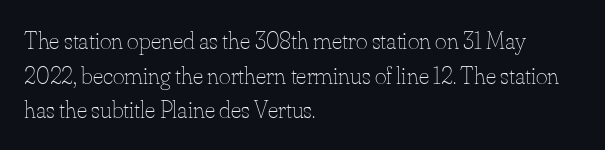
Q: Is the text bold? A: No.
Q: Is the text italic (slanted)? A: No, it is upright.
Q: Is the text underlined? A: No.
Q: How is the paragraph aligned? A: Left-aligned.
Q: Is the spacing between letters normal or unusually wide? A: Normal.
Q: Is the spacing between lines tight, normal or loose? A: Normal.
